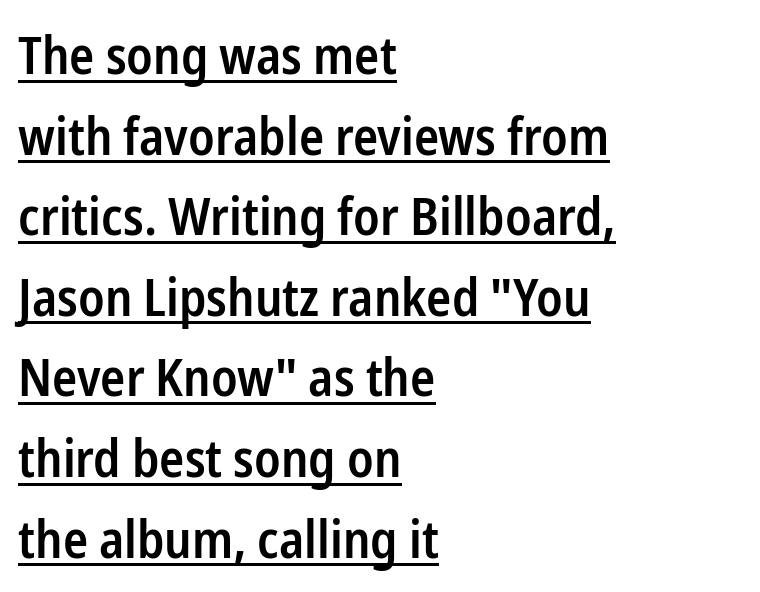
The image shows 52 px semibold, condensed sans-serif type, upright; set left-aligned, normal line spacing (1.55x), normal letter spacing, underlined; low stroke contrast and a medium x-height.
